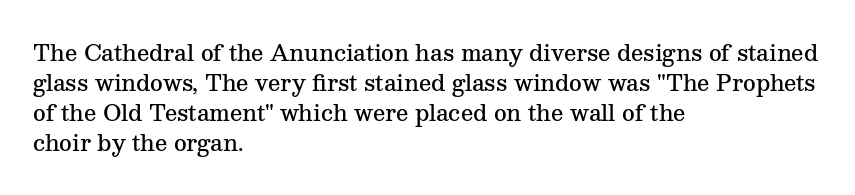
Q: Is the text bold? A: Semi-bold.
Q: Is the text italic (slanted)? A: No, it is upright.
Q: Is the text underlined? A: No.
Q: How is the paragraph aligned? A: Left-aligned.
Q: Is the spacing between letters normal or unusually wide? A: Normal.
Q: Is the spacing between lines tight, normal or loose? A: Normal.
